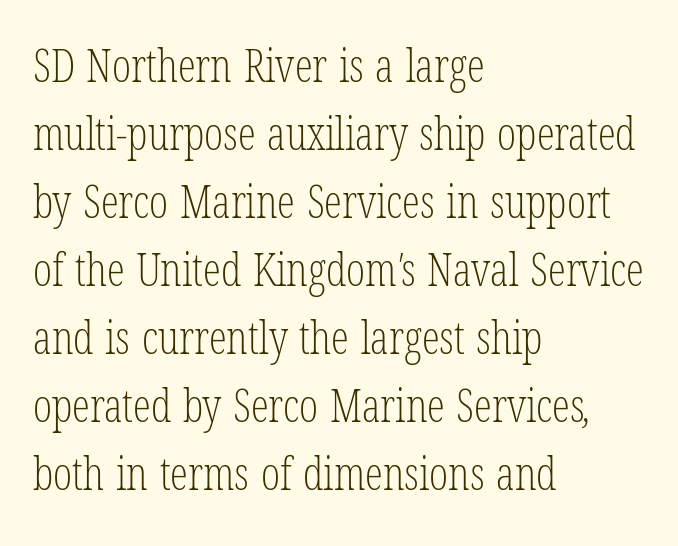
{"serif": "yes", "bold": "no", "weight": "light", "width": "condensed", "stroke_contrast": "low", "x_height": "medium", "monospaced": "no", "underline": "no", "align": "left", "line_spacing": "normal", "line_spacing_ratio": 1.51, "letter_spacing": "normal", "letter_spacing_em": 0.0, "glyph_px": 45}
